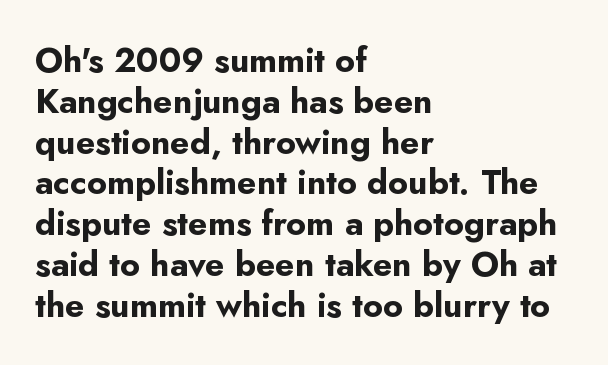
Q: Is the text bold? A: Yes.
Q: Is the text italic (slanted)? A: No, it is upright.
Q: Is the typeface a serif or a sans-serif typeface? A: Sans-serif.
Q: Is the text underlined? A: No.
Q: How is the paragraph aligned? A: Left-aligned.
Q: Is the spacing between letters normal or unusually wide? A: Normal.
Q: Width (condensed, normal, or wide)? A: Normal.
Q: Stroke contrast? A: Low.
Q: x-height? A: Small.
Q: Monospaced? A: No.
